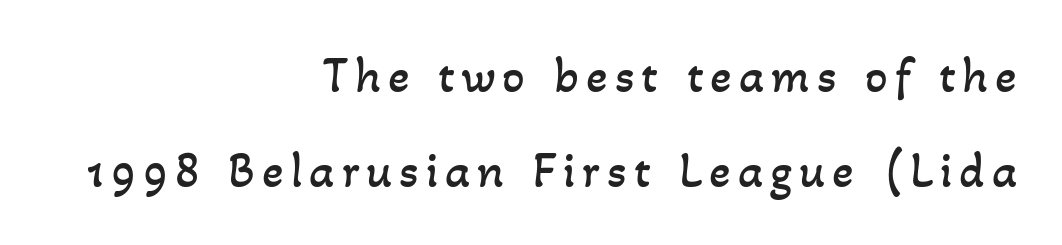
You could not count columns in this text — the font is proportionally spaced. The typeface has the unassuming heft of standard copy or less. One glance says open: line gaps are wider than usual. Check under the words: just untouched page.
